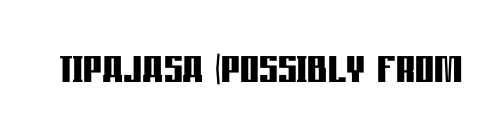
Q: Is the text bold? A: Yes.
Q: Is the text italic (slanted)? A: No, it is upright.
Q: Is the typeface a serif or a sans-serif typeface? A: Sans-serif.
Q: Is the text underlined? A: No.
Q: Is the spacing between letters normal or unusually wide? A: Normal.
Q: Width (condensed, normal, or wide)? A: Condensed.
Q: Stroke contrast? A: Low.
Q: x-height? A: Large.
Q: Monospaced? A: No.
